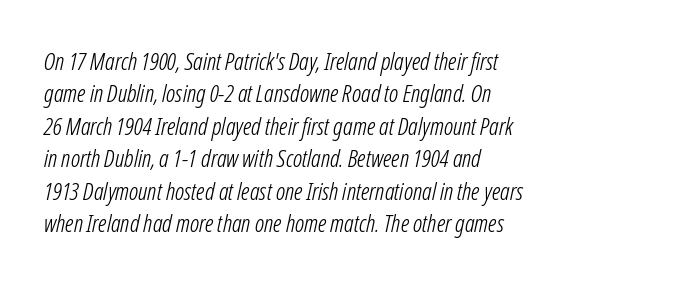
Q: Is the text bold? A: No.
Q: Is the text italic (slanted)? A: Yes, it leans right by about 12 degrees.
Q: Is the text underlined? A: No.
Q: How is the paragraph aligned? A: Left-aligned.
Q: Is the spacing between letters normal or unusually wide? A: Normal.
Q: Is the spacing between lines tight, normal or loose? A: Normal.
